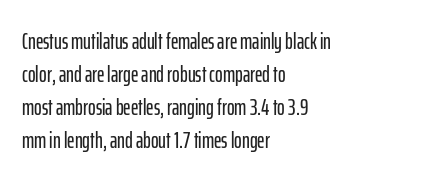
Q: Is the text italic (slanted)? A: No, it is upright.
Q: Is the text underlined? A: No.
Q: How is the paragraph aligned? A: Left-aligned.
Q: Is the spacing between letters normal or unusually wide? A: Normal.
Q: Is the spacing between lines tight, normal or loose? A: Normal.
